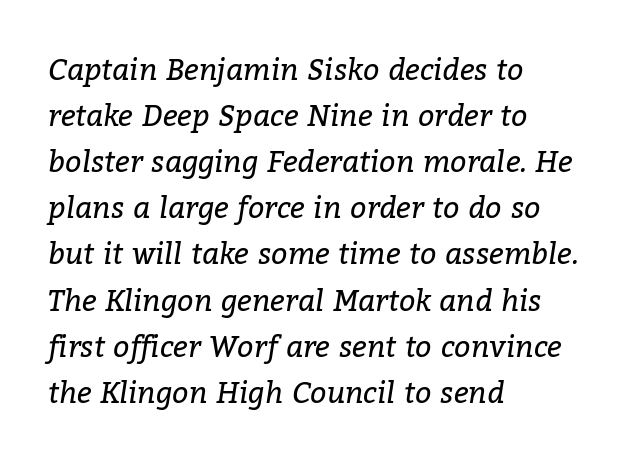
The passage shown is typed in a proportional face where columns would drift. The typeface chosen for these lines features serifs. This is not heavy type; no bold has been used. The gap between lines stays unmarked. The rag falls on the right side of this text block. Glyph-to-glyph distance matches everyday printed text.
